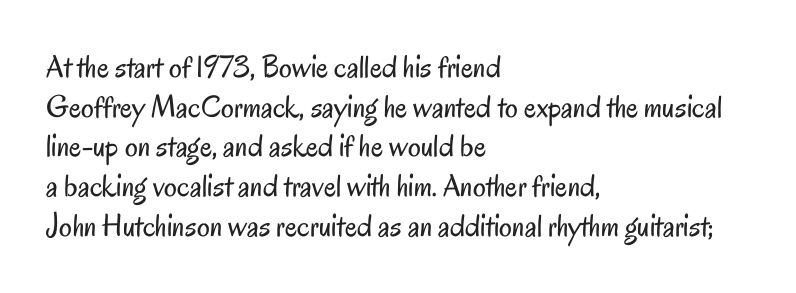
Q: Is the text bold? A: No.
Q: Is the text italic (slanted)? A: No, it is upright.
Q: Is the typeface a serif or a sans-serif typeface? A: Sans-serif.
Q: Is the text underlined? A: No.
Q: How is the paragraph aligned? A: Left-aligned.
Q: Is the spacing between letters normal or unusually wide? A: Normal.
Q: Width (condensed, normal, or wide)? A: Condensed.
Q: Stroke contrast? A: Low.
Q: x-height? A: Small.
Q: Monospaced? A: No.
